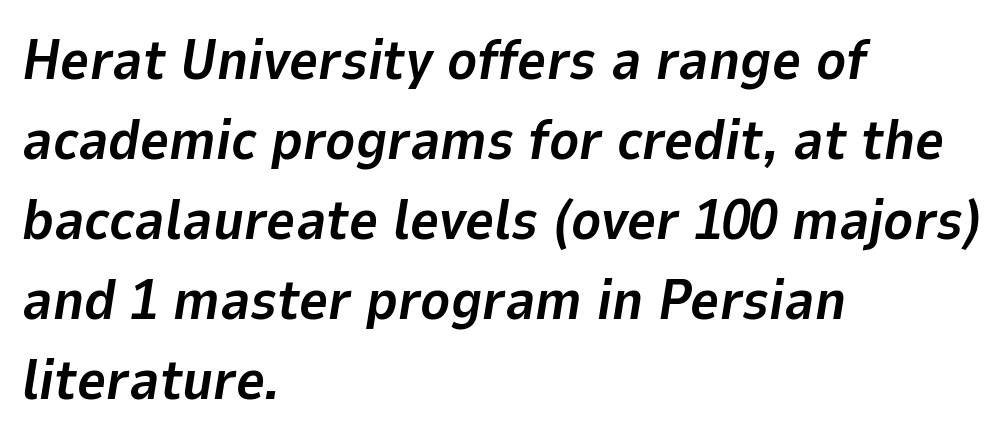
Q: Is the text bold? A: Yes.
Q: Is the text italic (slanted)? A: Yes, it leans right by about 9 degrees.
Q: Is the text underlined? A: No.
Q: How is the paragraph aligned? A: Left-aligned.
Q: Is the spacing between letters normal or unusually wide? A: Normal.
Q: Is the spacing between lines tight, normal or loose? A: Normal.
Q: Width (condensed, normal, or wide)? A: Normal.
Q: Stroke contrast? A: Low.
Q: x-height? A: Medium.
Q: Monospaced? A: No.
